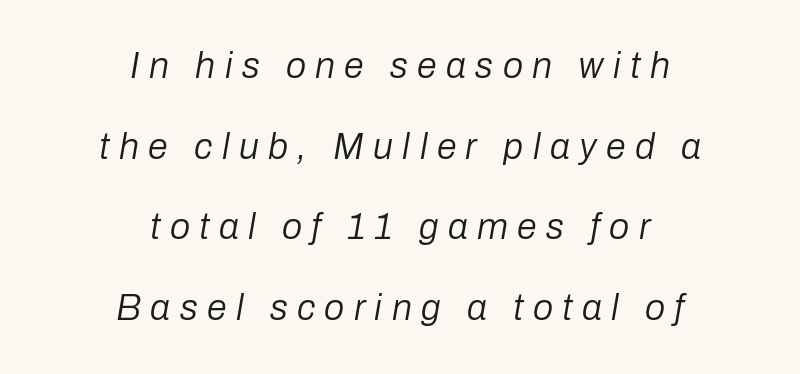
{"italic": "yes", "lean": "right", "slant_degrees": 10, "bold": "no", "weight": "regular", "width": "normal", "stroke_contrast": "low", "x_height": "medium", "monospaced": "no", "underline": "no", "align": "center", "line_spacing": "loose", "line_spacing_ratio": 2.24, "letter_spacing": "wide", "letter_spacing_em": 0.26, "glyph_px": 36}
